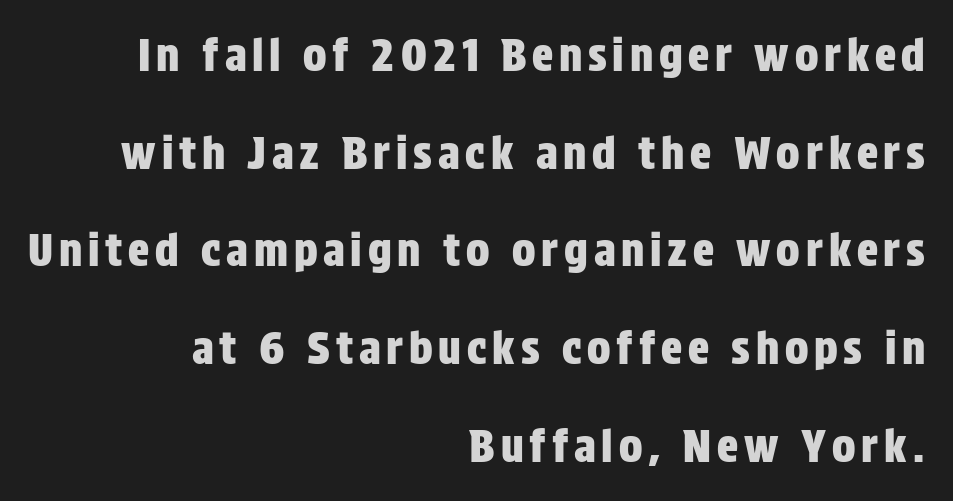
Notice the wide empty band between every row — that's loose leading. Style check: upright. Descenders hang freely into open space. The compositor pushed each line to the right boundary. Think of a printed novel: that variable character pitch is what you see here. Classification — sans serif.
